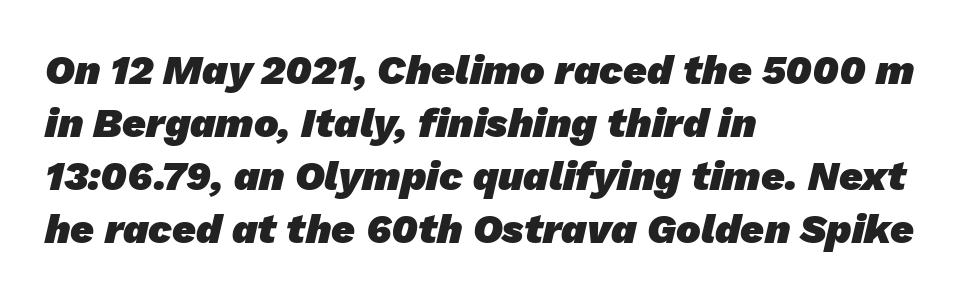
The image shows 41 px heavy sans-serif type; set left-aligned, normal line spacing (1.29x), normal letter spacing, not underlined; low stroke contrast and a medium x-height.
